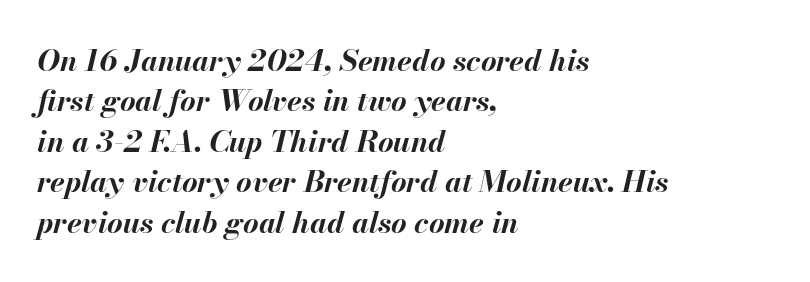
{"italic": "yes", "lean": "right", "slant_degrees": 13, "bold": "yes", "weight": "bold", "width": "normal", "stroke_contrast": "medium", "x_height": "small", "monospaced": "no", "underline": "no", "align": "left", "line_spacing": "normal", "line_spacing_ratio": 1.35, "letter_spacing": "normal", "letter_spacing_em": 0.0, "glyph_px": 30}
